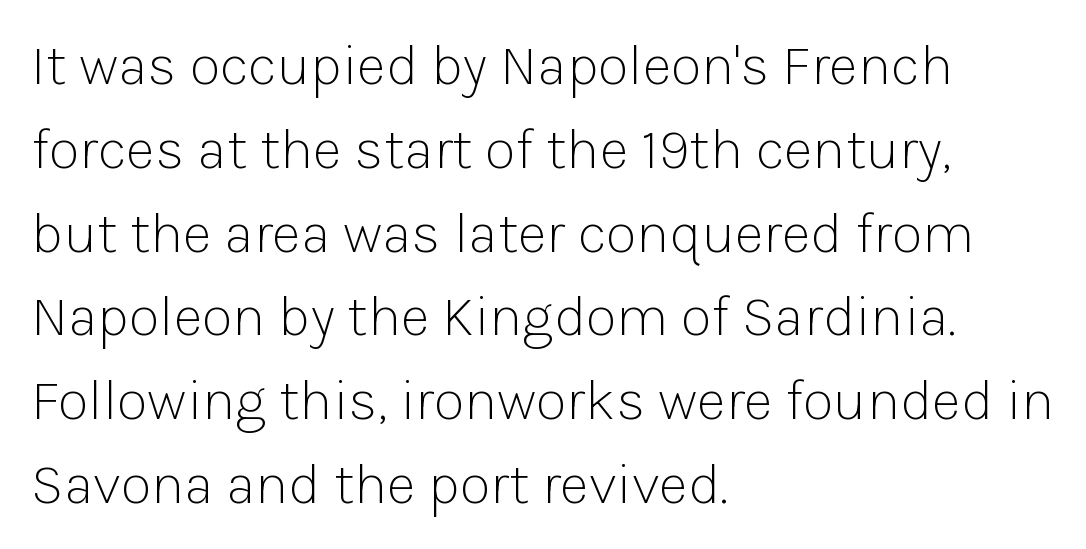
The image shows 57 px light sans-serif type, upright; set left-aligned, normal line spacing (1.47x), normal letter spacing, not underlined; low stroke contrast and a medium x-height.
